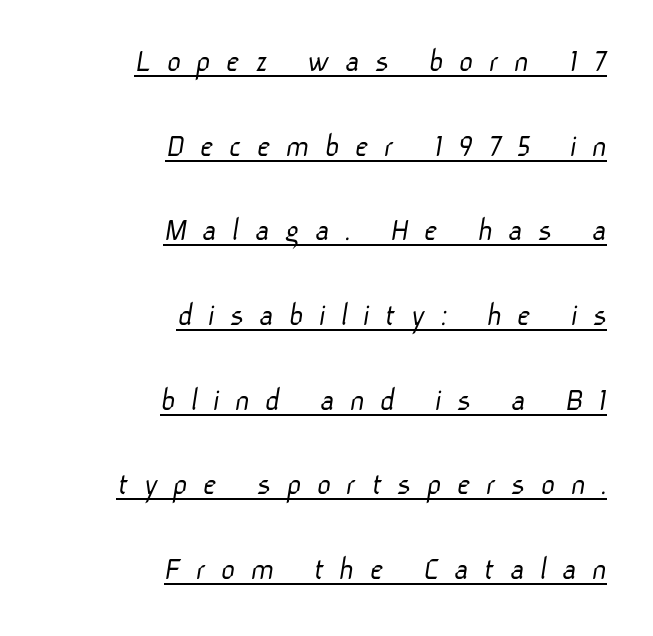
Each word looks stretched out because of the extra space between its letters. Ink coverage per letter is moderate at most. This is underlined copy, the kind a proofreader might mark for attention. Character widths vary here, with narrow letters taking less room than wide ones. Successive baselines arrive slowly, with a big drop between each.
